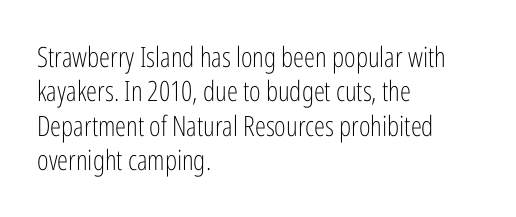
Q: Is the text bold? A: No.
Q: Is the text italic (slanted)? A: No, it is upright.
Q: Is the typeface a serif or a sans-serif typeface? A: Sans-serif.
Q: Is the text underlined? A: No.
Q: How is the paragraph aligned? A: Left-aligned.
Q: Is the spacing between letters normal or unusually wide? A: Normal.
Q: Width (condensed, normal, or wide)? A: Condensed.
Q: Stroke contrast? A: Low.
Q: x-height? A: Medium.
Q: Monospaced? A: No.
